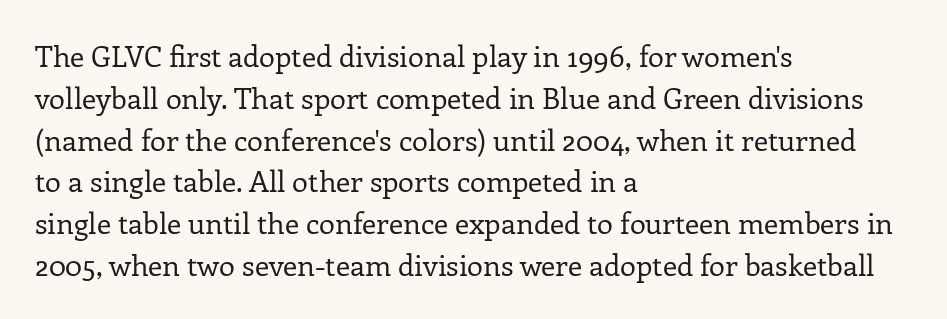
The image shows 29 px regular-weight serif type, upright; set left-aligned, normal line spacing (1.44x), normal letter spacing, not underlined; low stroke contrast and a medium x-height.
